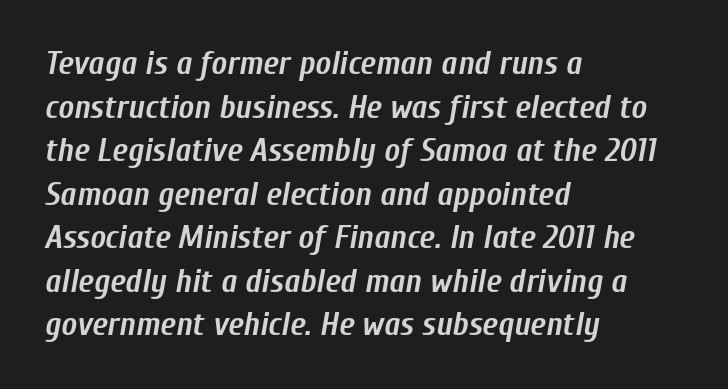
Q: Is the text bold? A: Yes.
Q: Is the text italic (slanted)? A: Yes, it leans right by about 10 degrees.
Q: Is the text underlined? A: No.
Q: How is the paragraph aligned? A: Left-aligned.
Q: Is the spacing between letters normal or unusually wide? A: Normal.
Q: Is the spacing between lines tight, normal or loose? A: Normal.
Q: Width (condensed, normal, or wide)? A: Condensed.
Q: Stroke contrast? A: Low.
Q: x-height? A: Medium.
Q: Monospaced? A: No.
